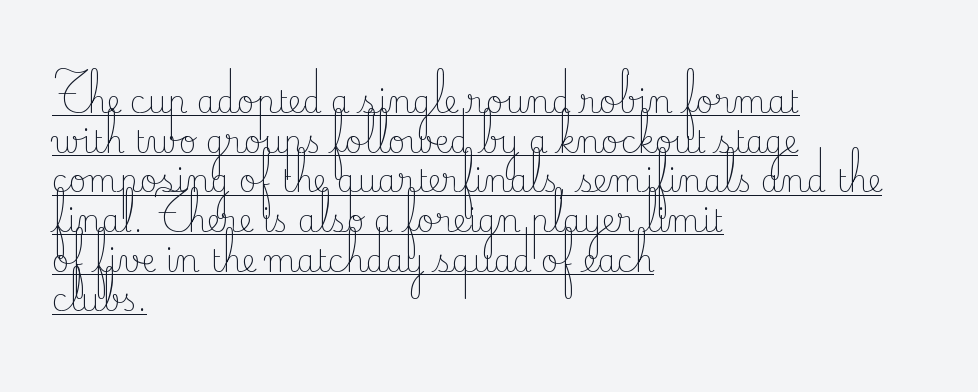
The letters stand upright; this is a roman face. Here the designer chose a conventional face with non-uniform glyph widths. A typographer would call this underscored text. Visually the block forms a straight wall on the left and a jagged coastline on the right. Weight: regular or lighter.
